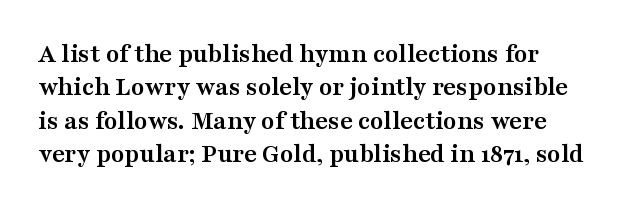
Q: Is the text bold? A: Yes.
Q: Is the text italic (slanted)? A: No, it is upright.
Q: Is the text underlined? A: No.
Q: Is the spacing between letters normal or unusually wide? A: Normal.
